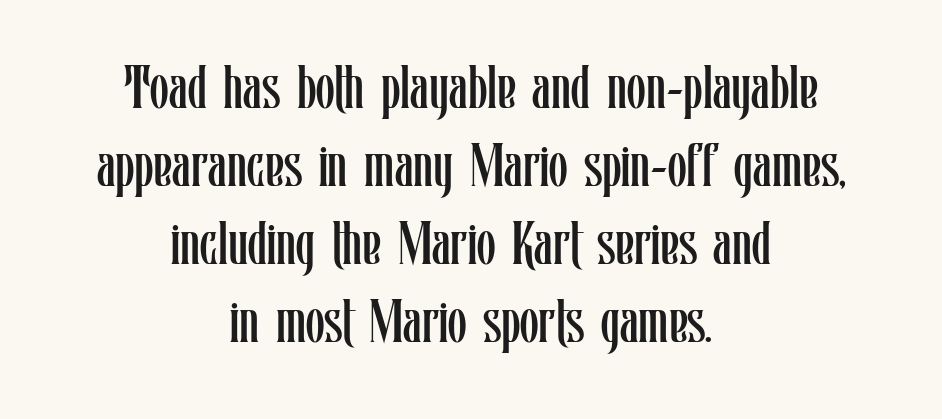
Q: Is the text bold? A: No.
Q: Is the text italic (slanted)? A: No, it is upright.
Q: Is the text underlined? A: No.
Q: How is the paragraph aligned? A: Centered.
Q: Is the spacing between letters normal or unusually wide? A: Normal.
Q: Is the spacing between lines tight, normal or loose? A: Normal.
Q: Width (condensed, normal, or wide)? A: Condensed.
Q: Stroke contrast? A: Low.
Q: x-height? A: Medium.
Q: Monospaced? A: No.
